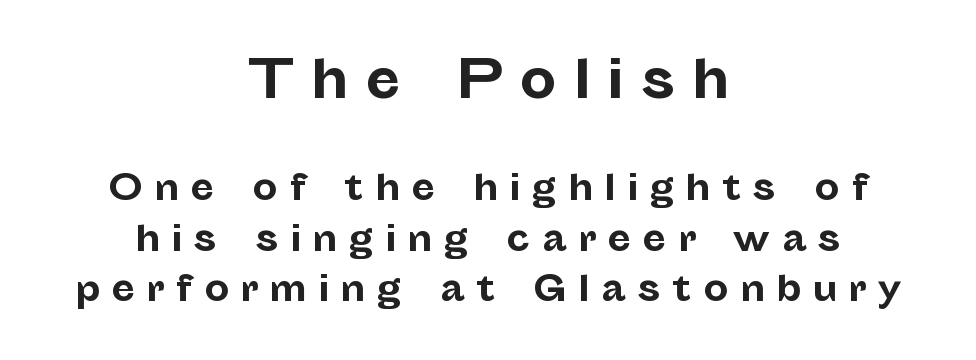
The image shows 52 px bold sans-serif type, upright; set centered, normal line spacing (1.45x), unusually wide letter spacing (+0.32 em), not underlined; the first (top) block is 1.49x larger; low stroke contrast and a medium x-height.
